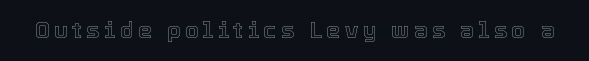
{"italic": "no", "underline": "no", "letter_spacing": "wide", "letter_spacing_em": 0.21, "glyph_px": 22}
